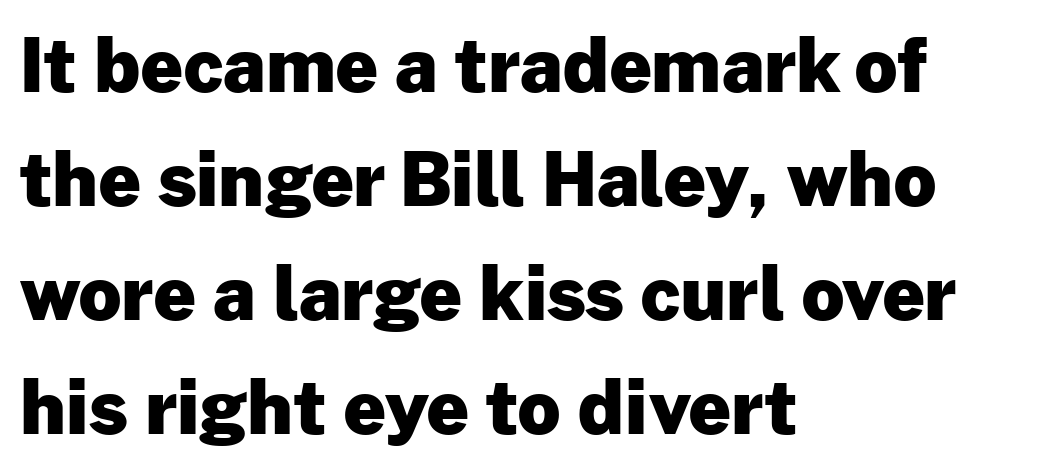
The image shows 74 px heavy sans-serif type, upright; set left-aligned, normal line spacing (1.54x), normal letter spacing, not underlined; low stroke contrast and a medium x-height.
